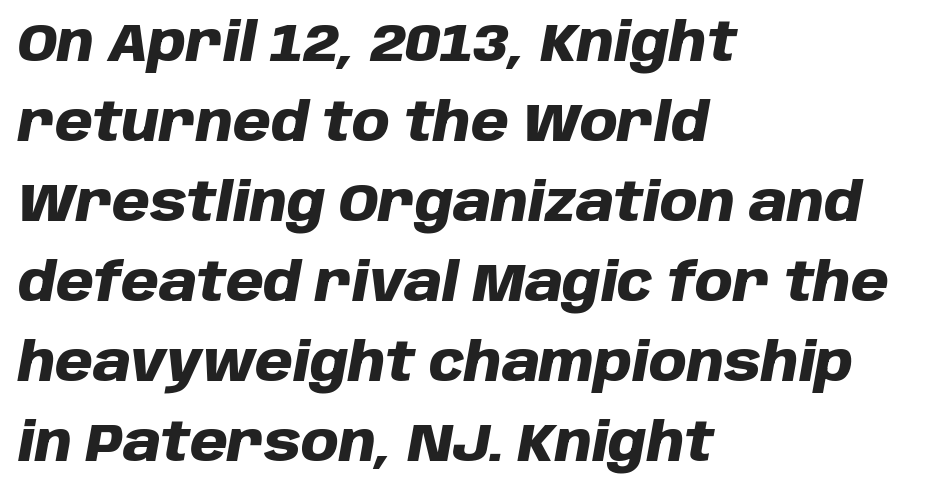
Note the varied advance widths — an 'i' is clearly narrower than an 'm'. Normally led — the rows are evenly, conventionally spaced. An italicized treatment has been applied to the whole sample. Visually the block forms a straight wall on the left and a jagged coastline on the right. The specimen omits any rule beneath the text block's lines.
